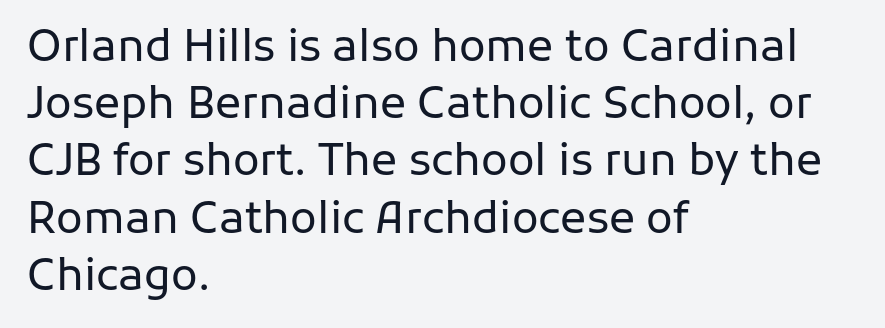
The characters are drawn with everyday or finer stroke widths. Check the space under the baseline: it is left empty. This is the regular roman posture of the typeface. Unlike a traditional serif, this face leaves its strokes unadorned. The horizontal fit of the characters is conventional and even.
